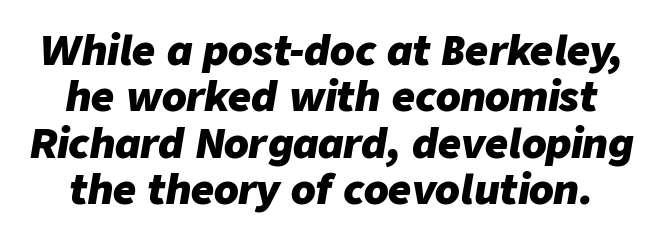
Q: Is the text bold? A: Yes.
Q: Is the text italic (slanted)? A: Yes, it leans right by about 9 degrees.
Q: Is the text underlined? A: No.
Q: Is the spacing between letters normal or unusually wide? A: Normal.
Q: Width (condensed, normal, or wide)? A: Normal.
Q: Stroke contrast? A: Low.
Q: x-height? A: Medium.
Q: Monospaced? A: No.
